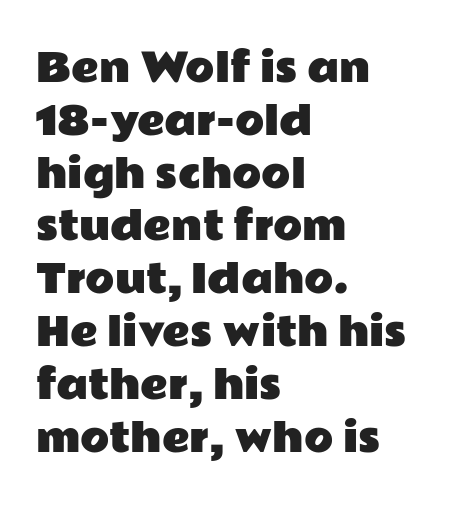
{"serif": "no", "italic": "no", "width": "wide", "stroke_contrast": "low", "x_height": "medium", "monospaced": "no", "underline": "no", "align": "left", "line_spacing": "normal", "line_spacing_ratio": 1.39, "letter_spacing": "normal", "letter_spacing_em": 0.0, "glyph_px": 38}
